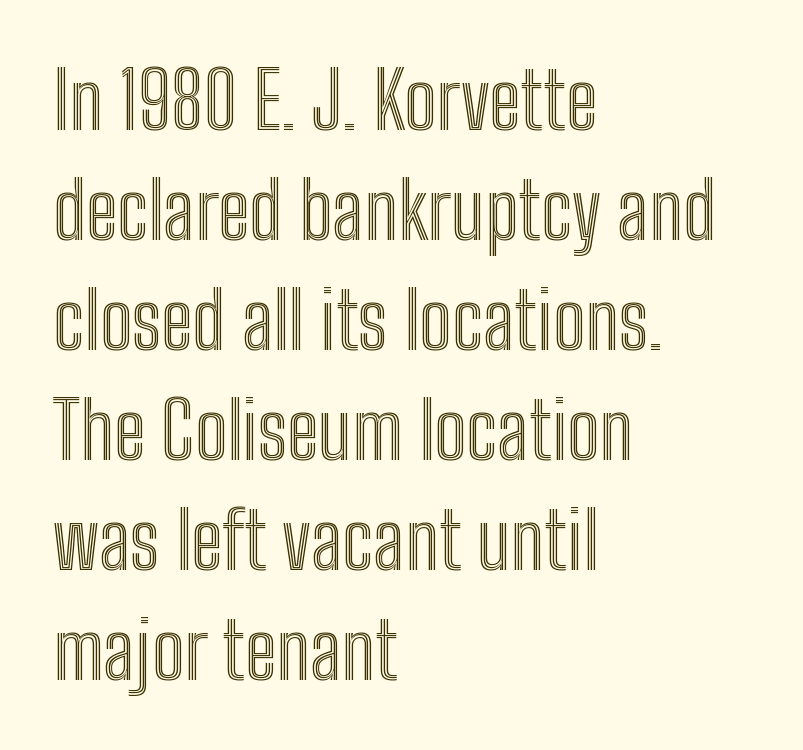
{"italic": "no", "width": "condensed", "x_height": "medium", "monospaced": "no", "underline": "no", "align": "left", "line_spacing": "normal", "line_spacing_ratio": 1.41, "letter_spacing": "normal", "letter_spacing_em": 0.0, "glyph_px": 78}
